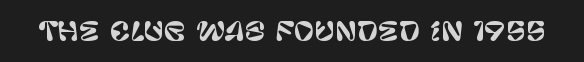
Characters follow at the spacing the type designer built in. The words here are not underlined.
